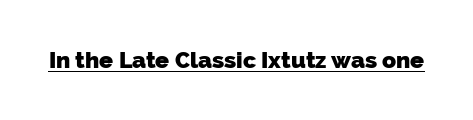
Q: Is the text bold? A: Yes.
Q: Is the text underlined? A: Yes.
Q: Is the spacing between letters normal or unusually wide? A: Normal.
